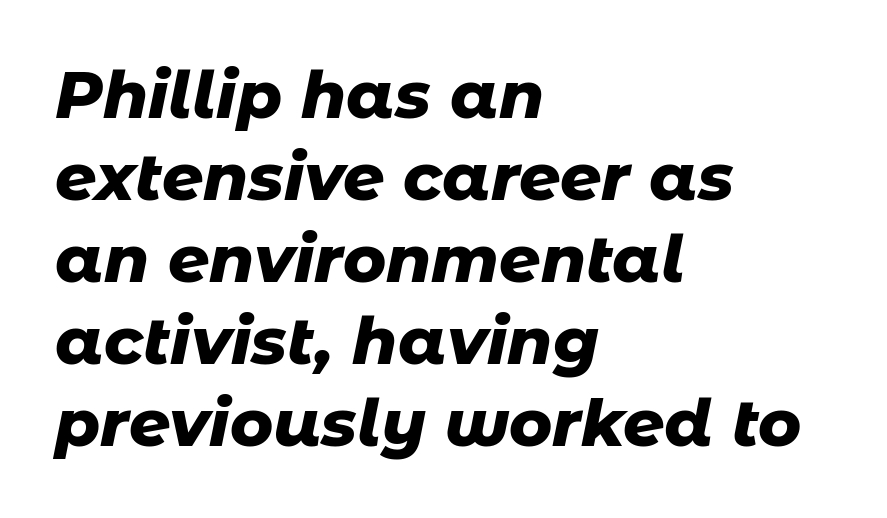
Q: Is the text bold? A: Yes.
Q: Is the text italic (slanted)? A: Yes, it leans right by about 11 degrees.
Q: Is the text underlined? A: No.
Q: How is the paragraph aligned? A: Left-aligned.
Q: Is the spacing between letters normal or unusually wide? A: Normal.
Q: Is the spacing between lines tight, normal or loose? A: Normal.
Q: Width (condensed, normal, or wide)? A: Normal.
Q: Stroke contrast? A: Low.
Q: x-height? A: Medium.
Q: Monospaced? A: No.
